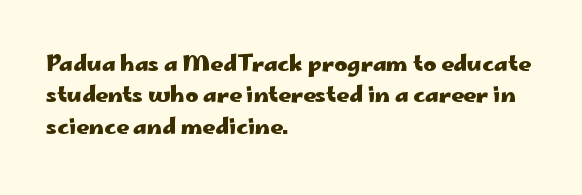
Q: Is the text bold? A: Yes.
Q: Is the text italic (slanted)? A: No, it is upright.
Q: Is the text underlined? A: No.
Q: How is the paragraph aligned? A: Left-aligned.
Q: Is the spacing between letters normal or unusually wide? A: Normal.
Q: Is the spacing between lines tight, normal or loose? A: Normal.
